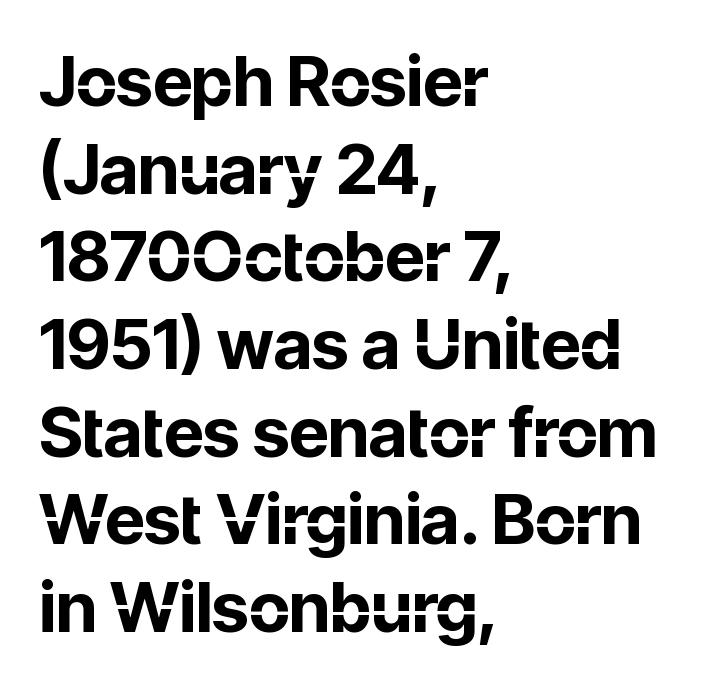
The letters stand straight up with perfectly vertical stems. The type is set solid horizontally, with unmodified tracking. Think of a printed novel: that variable character pitch is what you see here. Nobody drew a line under any word here. Horizontal bands of white between lines are of average thickness.
